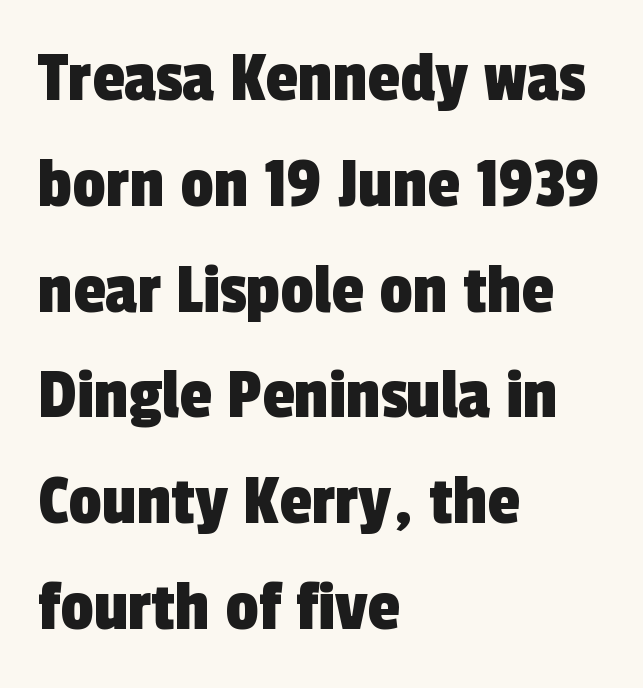
This sample has the flowing, uneven cadence of proportional lettering. The rendering uses a moderate line-height, typical for paragraphs. Students, note that the glyphs here touch the page at normal intervals. The paragraph has a hard left edge and a soft right edge. The words here are not underlined. Serif or sans? Sans — the stroke terminals are bare.
